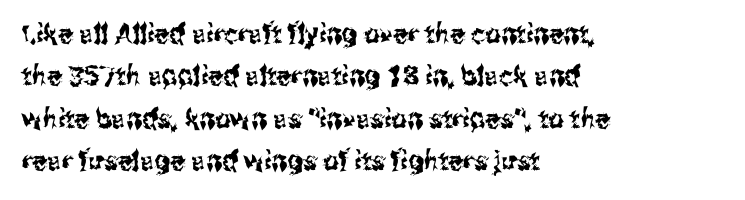
{"italic": "no", "underline": "no", "align": "left", "line_spacing": "normal", "line_spacing_ratio": 1.57, "letter_spacing": "normal", "letter_spacing_em": 0.0, "glyph_px": 27}
